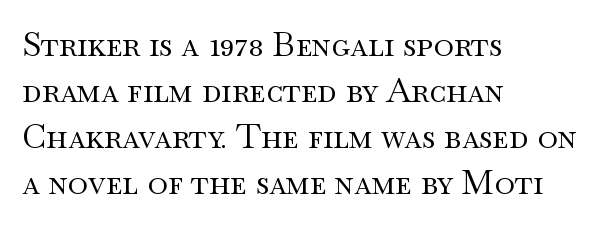
The image shows 34 px regular-weight, wide serif type, upright; set left-aligned, normal line spacing (1.35x), normal letter spacing, not underlined; medium stroke contrast and a small x-height.
